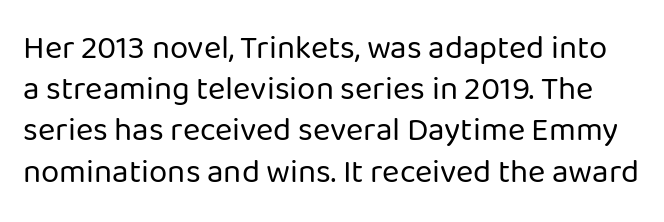
The image shows 33 px regular-weight sans-serif type, upright; set normal line spacing (1.25x), normal letter spacing, not underlined; low stroke contrast and a medium x-height.
